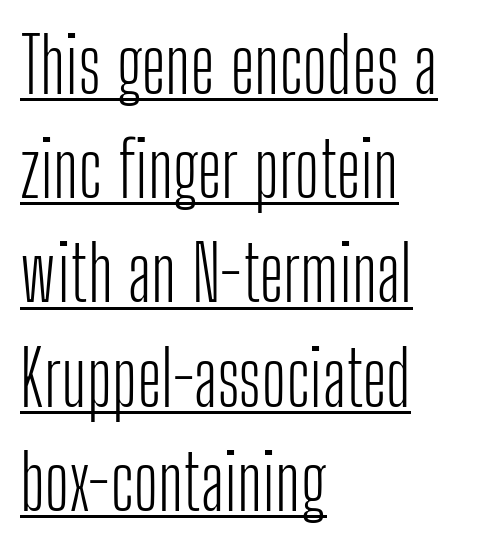
{"serif": "no", "italic": "no", "bold": "no", "weight": "light", "width": "condensed", "stroke_contrast": "low", "x_height": "medium", "monospaced": "no", "underline": "yes", "align": "left", "line_spacing": "normal", "line_spacing_ratio": 1.39, "letter_spacing": "normal", "letter_spacing_em": 0.0, "glyph_px": 75}
